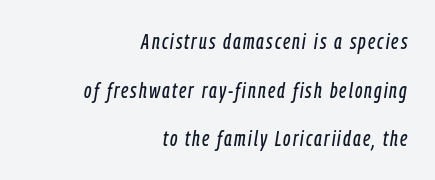
A typesetter would mark this as italic. One glance says open: line gaps are wider than usual. The setting favours the right margin, as signatures and pull-quotes sometimes do. Check under the words: just untouched page.
